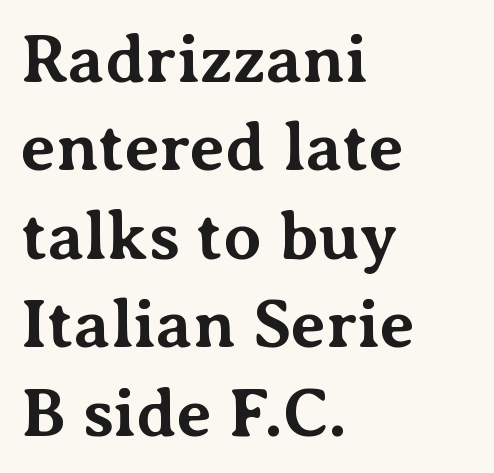
Q: Is the text bold? A: Yes.
Q: Is the text italic (slanted)? A: No, it is upright.
Q: Is the typeface a serif or a sans-serif typeface? A: Serif.
Q: Is the text underlined? A: No.
Q: How is the paragraph aligned? A: Left-aligned.
Q: Is the spacing between letters normal or unusually wide? A: Normal.
Q: Is the spacing between lines tight, normal or loose? A: Normal.
Q: Width (condensed, normal, or wide)? A: Normal.
Q: Stroke contrast? A: Medium.
Q: x-height? A: Medium.
Q: Monospaced? A: No.
